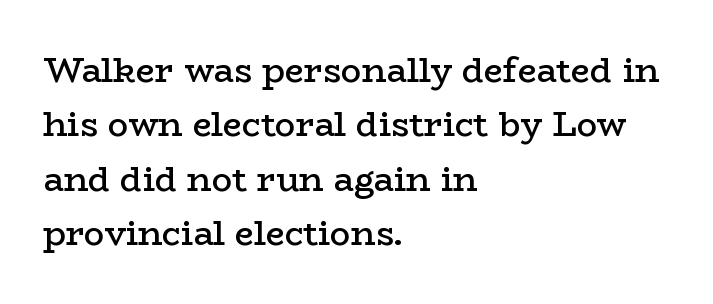
The image shows 34 px semibold, wide serif type, upright; set left-aligned, normal line spacing (1.6x), normal letter spacing, not underlined; low stroke contrast and a medium x-height.
